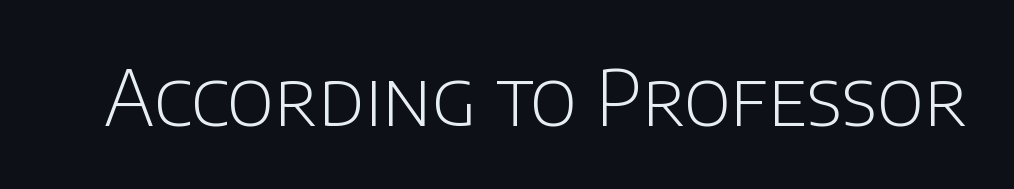
Q: Is the text bold? A: No.
Q: Is the text italic (slanted)? A: No, it is upright.
Q: Is the typeface a serif or a sans-serif typeface? A: Sans-serif.
Q: Is the text underlined? A: No.
Q: Is the spacing between letters normal or unusually wide? A: Normal.
Q: Width (condensed, normal, or wide)? A: Normal.
Q: Stroke contrast? A: Low.
Q: x-height? A: Large.
Q: Monospaced? A: No.
